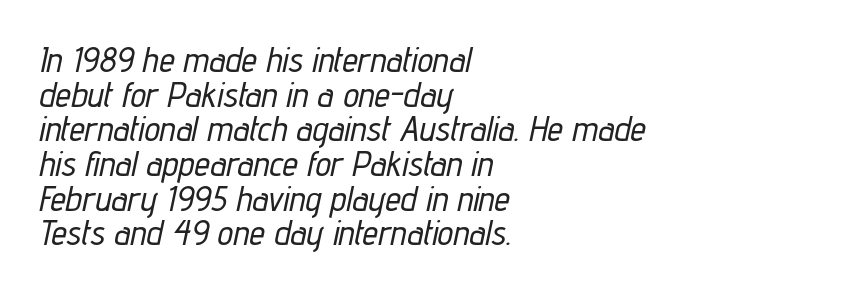
The image shows 35 px condensed type, italic (leaning right); set left-aligned, tight line spacing (0.99x), normal letter spacing, not underlined; low stroke contrast and a medium x-height.
